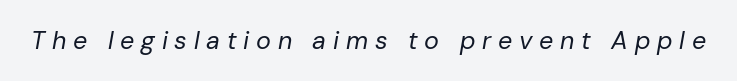
{"italic": "yes", "lean": "right", "slant_degrees": 10, "bold": "no", "underline": "no", "letter_spacing": "wide", "letter_spacing_em": 0.27, "glyph_px": 25}
